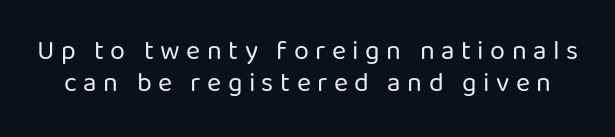
The face used here is rendered with a markedly widened letterfit. Posture: straight, roman, zero tilt. Clear beneath every line of the passage. The strokes are not fattened; the text isn't bold.
